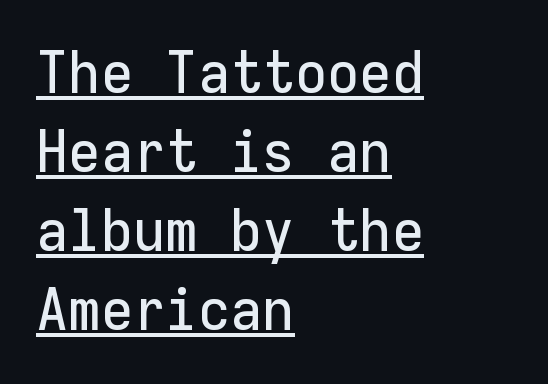
The image shows 59 px sans-serif type, upright, monospaced; set left-aligned, normal line spacing (1.34x), normal letter spacing, underlined; low stroke contrast and a medium x-height.
